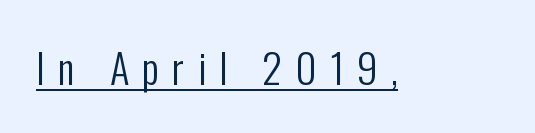
{"serif": "no", "italic": "no", "bold": "no", "weight": "regular", "width": "condensed", "stroke_contrast": "low", "x_height": "medium", "monospaced": "no", "underline": "yes", "letter_spacing": "wide", "letter_spacing_em": 0.32, "glyph_px": 41}
